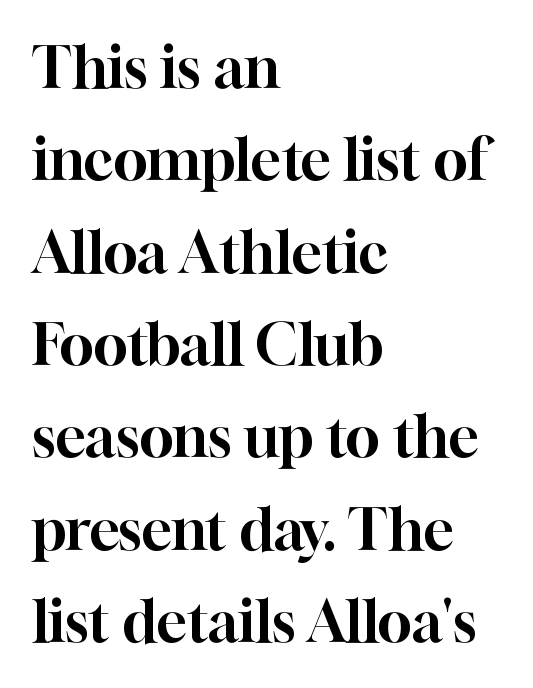
The image shows 57 px serif type, upright; set left-aligned, normal line spacing (1.62x), normal letter spacing, not underlined; high stroke contrast and a medium x-height.
